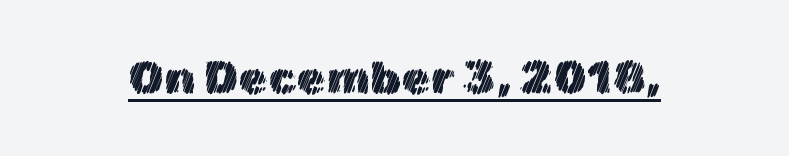
The image shows 47 px text type, upright; set normal letter spacing, underlined; a medium x-height.
